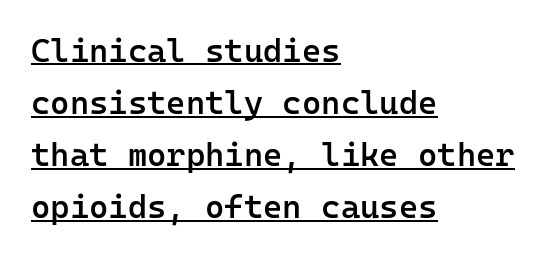
{"serif": "no", "italic": "no", "bold": "semi", "weight": "semibold", "width": "normal", "stroke_contrast": "low", "x_height": "medium", "monospaced": "yes", "underline": "yes", "align": "left", "line_spacing": "normal", "line_spacing_ratio": 1.58, "letter_spacing": "normal", "letter_spacing_em": 0.0, "glyph_px": 33}
